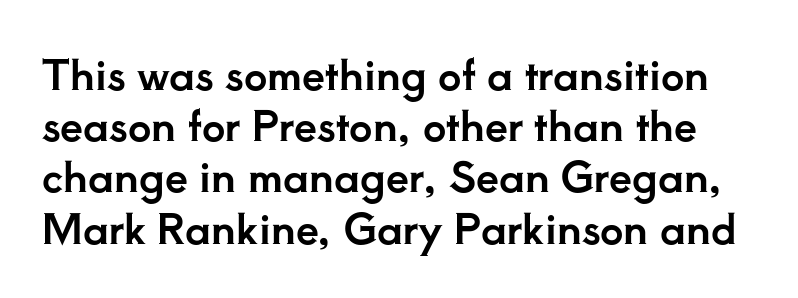
Q: Is the text italic (slanted)? A: No, it is upright.
Q: Is the typeface a serif or a sans-serif typeface? A: Serif.
Q: Is the text underlined? A: No.
Q: Is the spacing between letters normal or unusually wide? A: Normal.
Q: Is the spacing between lines tight, normal or loose? A: Normal.
Q: Width (condensed, normal, or wide)? A: Normal.
Q: Stroke contrast? A: Low.
Q: x-height? A: Small.
Q: Monospaced? A: No.
